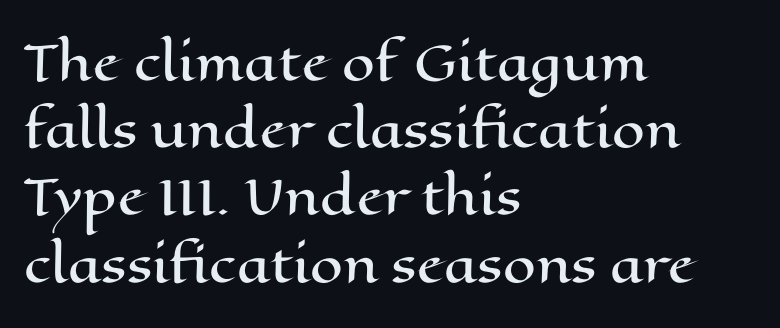
The image shows 47 px wide type, upright; set left-aligned, normal line spacing (1.43x), normal letter spacing, not underlined; high stroke contrast and a medium x-height.
